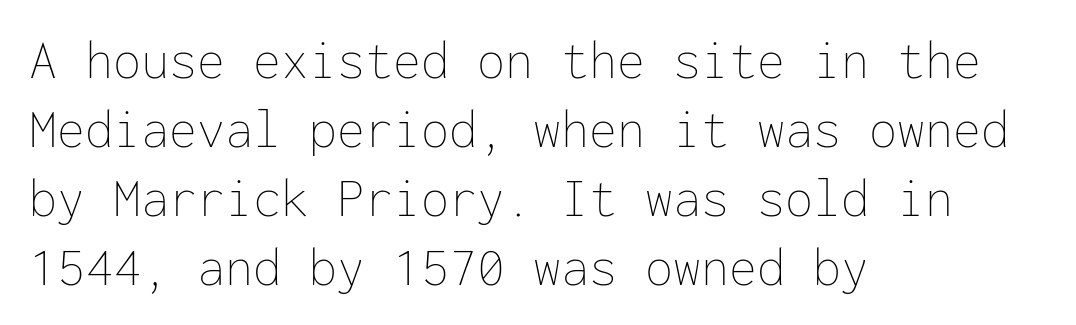
Q: Is the text bold? A: No.
Q: Is the text italic (slanted)? A: No, it is upright.
Q: Is the text underlined? A: No.
Q: How is the paragraph aligned? A: Left-aligned.
Q: Is the spacing between letters normal or unusually wide? A: Normal.
Q: Width (condensed, normal, or wide)? A: Normal.
Q: Stroke contrast? A: Low.
Q: x-height? A: Medium.
Q: Monospaced? A: Yes.
